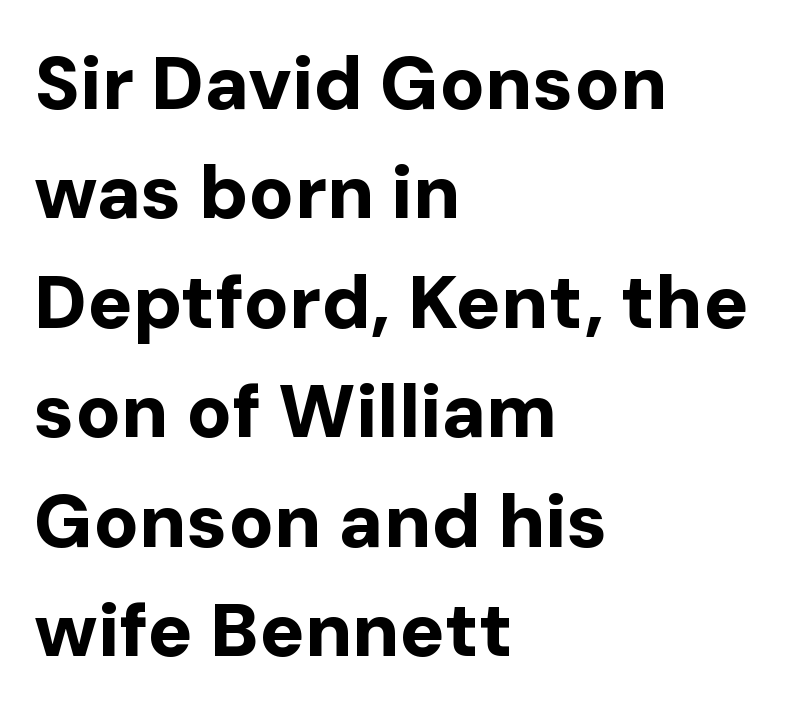
Is this a fixed-width face? No — the glyphs have proportional, varying widths. This is heavy type, rendered in bold. Summary of vertical rhythm: regular, with standard interline spacing. In CSS terms this would be text-align: left. Do the letters lean? They stand straight. Underlining? Definitely not there.
